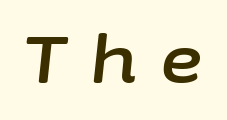
{"italic": "yes", "lean": "right", "slant_degrees": 6, "width": "normal", "stroke_contrast": "low", "x_height": "medium", "monospaced": "no", "underline": "no", "letter_spacing": "wide", "letter_spacing_em": 0.36, "glyph_px": 66}
